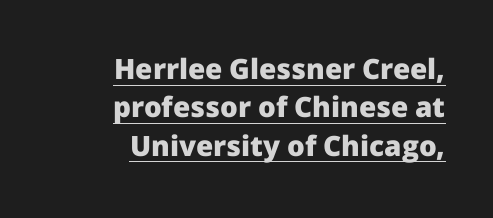
Q: Is the text bold? A: Yes.
Q: Is the text italic (slanted)? A: No, it is upright.
Q: Is the typeface a serif or a sans-serif typeface? A: Sans-serif.
Q: Is the text underlined? A: Yes.
Q: How is the paragraph aligned? A: Right-aligned.
Q: Is the spacing between letters normal or unusually wide? A: Normal.
Q: Is the spacing between lines tight, normal or loose? A: Normal.
Q: Width (condensed, normal, or wide)? A: Normal.
Q: Stroke contrast? A: Low.
Q: x-height? A: Medium.
Q: Monospaced? A: No.
